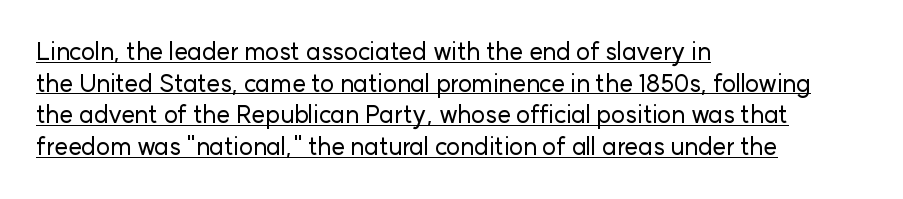
{"italic": "no", "underline": "yes", "align": "left", "line_spacing": "normal", "line_spacing_ratio": 1.32, "letter_spacing": "normal", "letter_spacing_em": 0.0, "glyph_px": 24}
